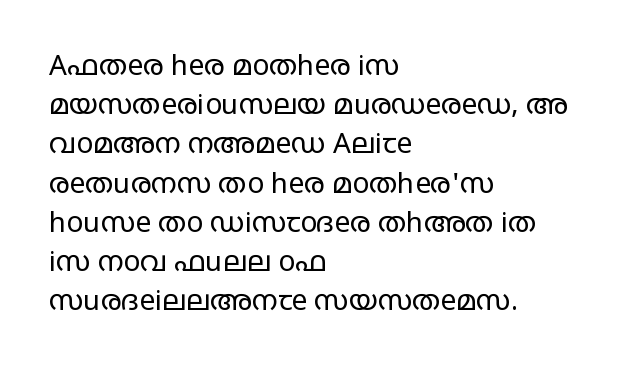
{"serif": "no", "italic": "no", "bold": "no", "weight": "regular", "width": "wide", "stroke_contrast": "low", "x_height": "large", "monospaced": "no", "underline": "no", "align": "left", "line_spacing": "normal", "line_spacing_ratio": 1.4, "letter_spacing": "normal", "letter_spacing_em": 0.0, "glyph_px": 28}
